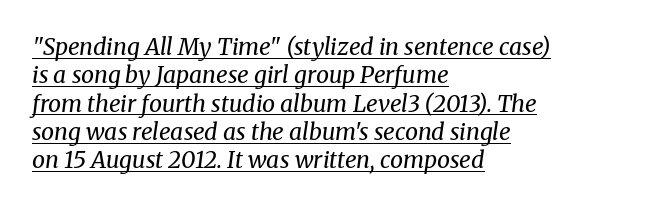
The image shows 23 px text type, italic (leaning right); set left-aligned, line spacing 1.23x, normal letter spacing, underlined.
